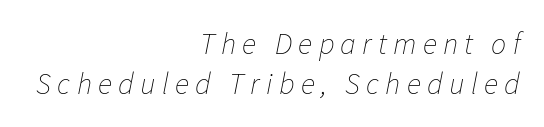
{"italic": "yes", "lean": "right", "slant_degrees": 11, "bold": "no", "weight": "thin", "width": "normal", "stroke_contrast": "low", "x_height": "medium", "monospaced": "no", "underline": "no", "align": "right", "line_spacing": "normal", "line_spacing_ratio": 1.33, "letter_spacing": "wide", "letter_spacing_em": 0.21, "glyph_px": 30}
